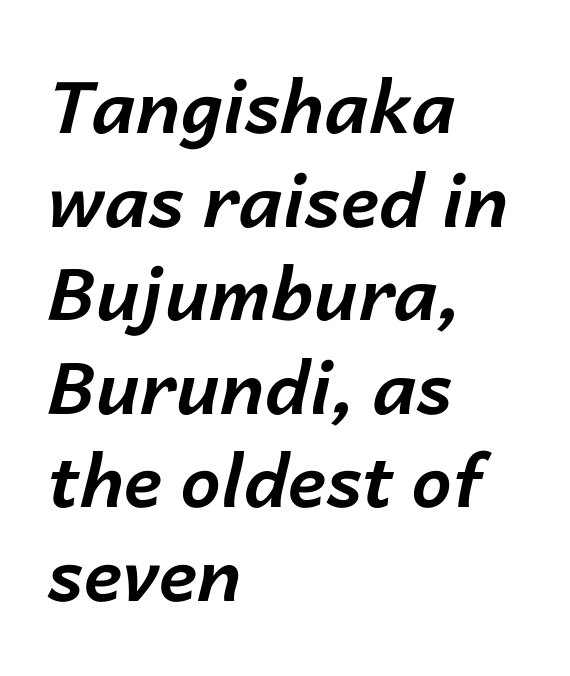
The image shows 72 px bold type, italic (leaning right); set left-aligned, normal line spacing (1.3x), normal letter spacing, not underlined; low stroke contrast and a medium x-height.
